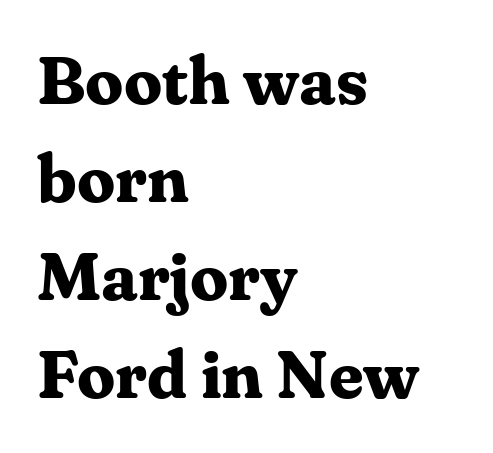
Normally led — the rows are evenly, conventionally spaced. The specimen reads as upright at a glance. Glyph-to-glyph distance matches everyday printed text. Small tapered or slab feet sit at the stroke ends, so this counts as serif. A typesetter would call this proportional, since set widths differ per character. Plain, unruled lines of type.
